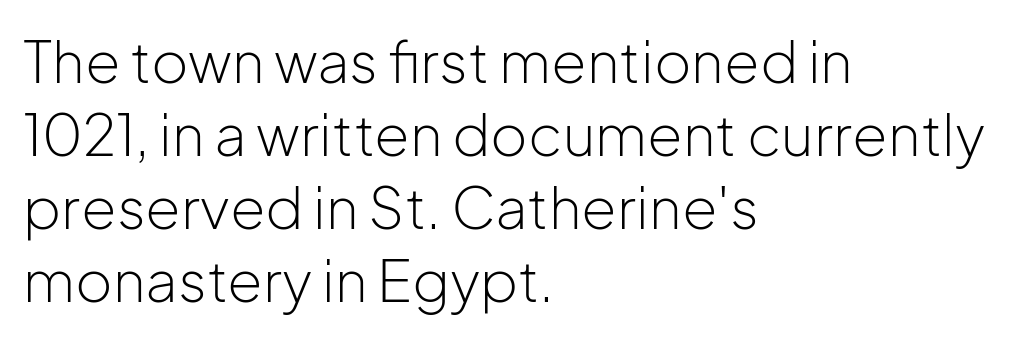
Q: Is the text bold? A: No.
Q: Is the text italic (slanted)? A: No, it is upright.
Q: Is the typeface a serif or a sans-serif typeface? A: Sans-serif.
Q: Is the text underlined? A: No.
Q: How is the paragraph aligned? A: Left-aligned.
Q: Is the spacing between letters normal or unusually wide? A: Normal.
Q: Is the spacing between lines tight, normal or loose? A: Normal.
Q: Width (condensed, normal, or wide)? A: Normal.
Q: Stroke contrast? A: Low.
Q: x-height? A: Medium.
Q: Monospaced? A: No.
